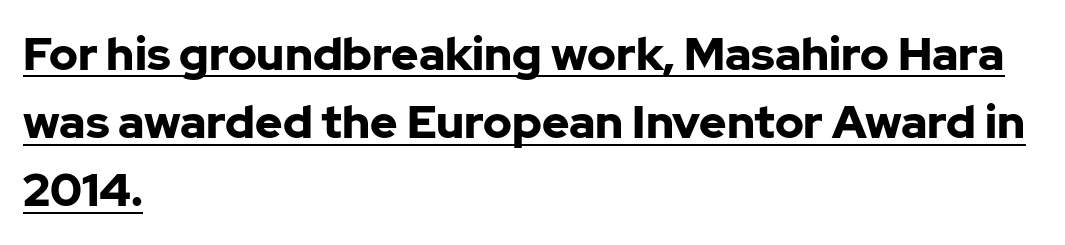
{"serif": "no", "italic": "no", "bold": "yes", "weight": "bold", "width": "normal", "stroke_contrast": "low", "x_height": "medium", "monospaced": "no", "underline": "yes", "align": "left", "line_spacing": "normal", "line_spacing_ratio": 1.48, "letter_spacing": "normal", "letter_spacing_em": 0.0, "glyph_px": 46}
